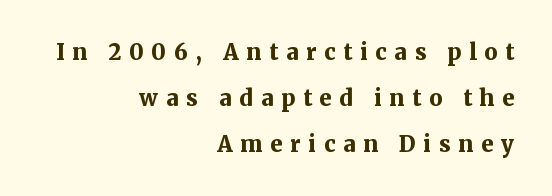
{"italic": "no", "bold": "yes", "underline": "no", "align": "right", "line_spacing": "loose", "line_spacing_ratio": 2.08, "letter_spacing": "wide", "letter_spacing_em": 0.35, "glyph_px": 22}
